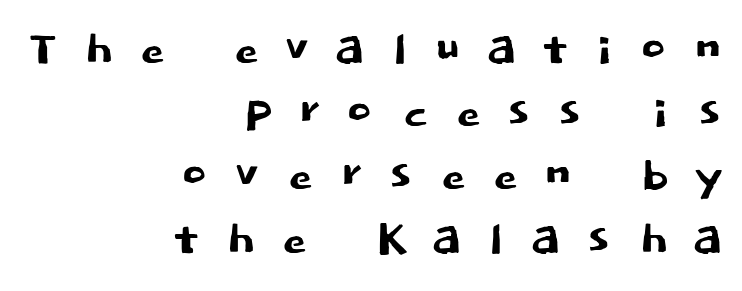
The image shows 62 px sans-serif type, upright; set right-aligned, tight line spacing (1.02x), unusually wide letter spacing (+0.4 em), not underlined; low stroke contrast and a large x-height.
